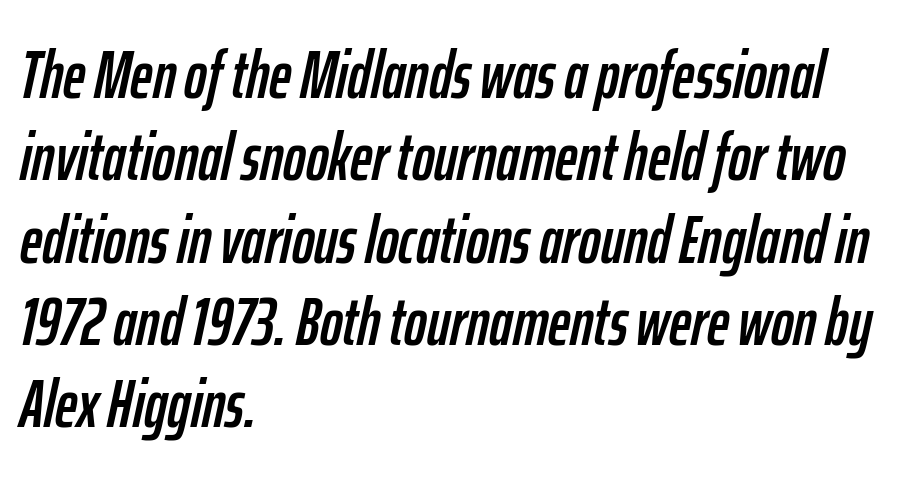
The face used here is rendered with its standard letterfit. Italic: yes, the glyphs are oblique. Descenders hang freely into open space. All the whitespace from short lines collects on the right. The rendering uses natural spacing where letterforms have individual widths.
